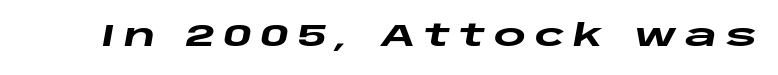
The image shows 31 px heavy, wide type, italic (leaning right); set unusually wide letter spacing (+0.28 em), not underlined; low stroke contrast and a large x-height.
